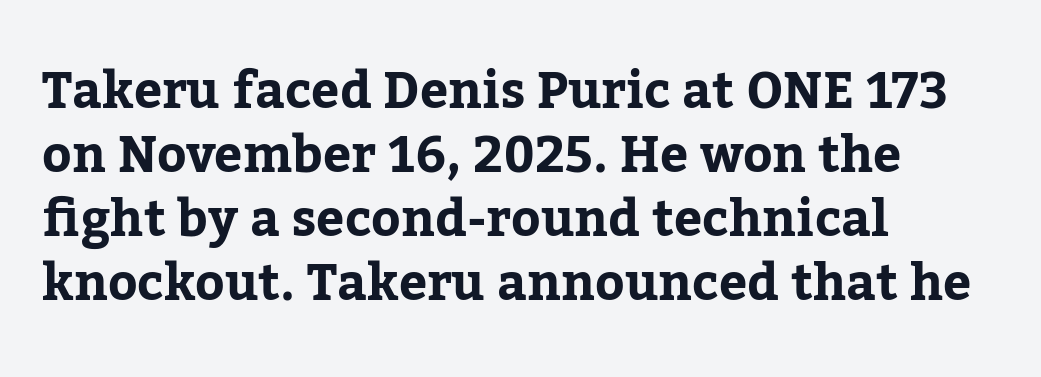
The image shows 50 px bold serif type, upright; set left-aligned, normal line spacing (1.28x), normal letter spacing, not underlined; low stroke contrast and a medium x-height.
